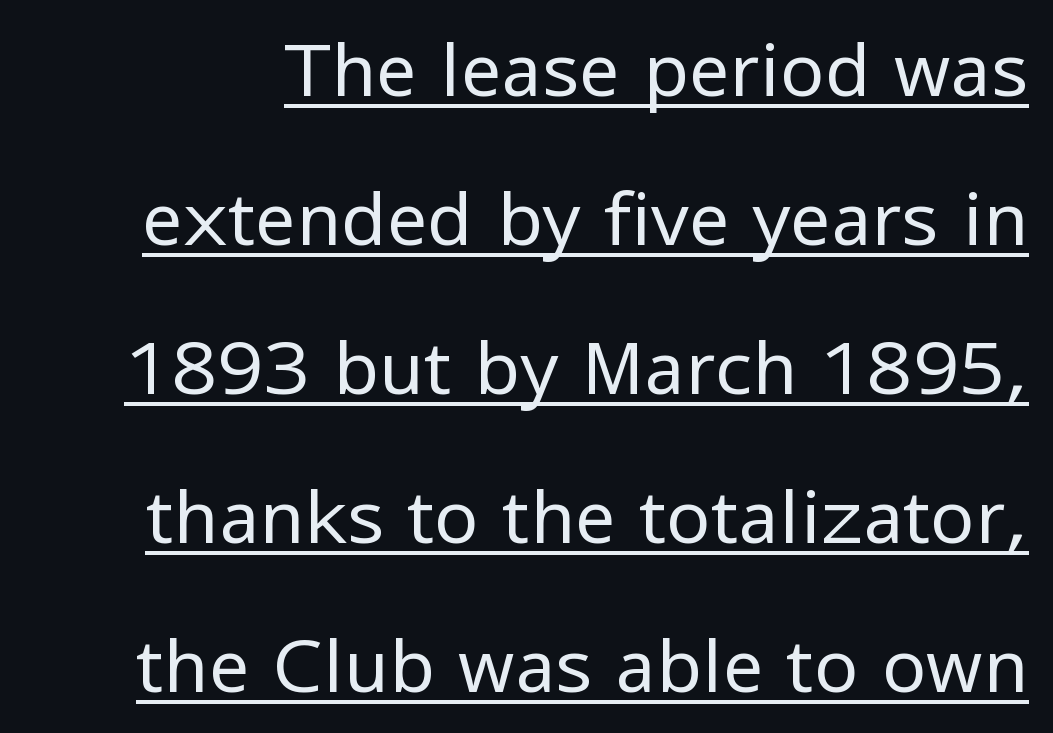
{"serif": "no", "italic": "no", "bold": "no", "weight": "regular", "width": "normal", "stroke_contrast": "low", "x_height": "medium", "monospaced": "no", "underline": "yes", "line_spacing": "loose", "line_spacing_ratio": 2.04, "letter_spacing": "normal", "letter_spacing_em": 0.0, "glyph_px": 73}
